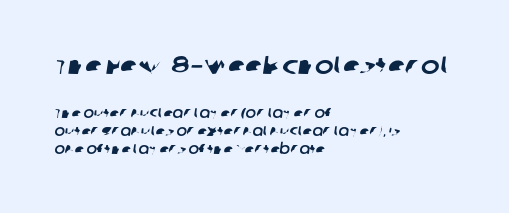
{"underline": "no", "align": "left", "line_spacing": "normal", "line_spacing_ratio": 1.31, "letter_spacing": "normal", "letter_spacing_em": 0.0, "larger_block": "first", "size_ratio": 1.79, "glyph_px": 25}
